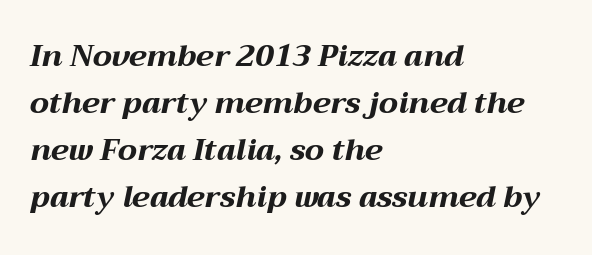
Q: Is the text bold? A: Yes.
Q: Is the text italic (slanted)? A: Yes, it leans right by about 12 degrees.
Q: Is the text underlined? A: No.
Q: How is the paragraph aligned? A: Left-aligned.
Q: Is the spacing between letters normal or unusually wide? A: Normal.
Q: Is the spacing between lines tight, normal or loose? A: Normal.
Q: Width (condensed, normal, or wide)? A: Wide.
Q: Stroke contrast? A: Medium.
Q: x-height? A: Medium.
Q: Monospaced? A: No.
